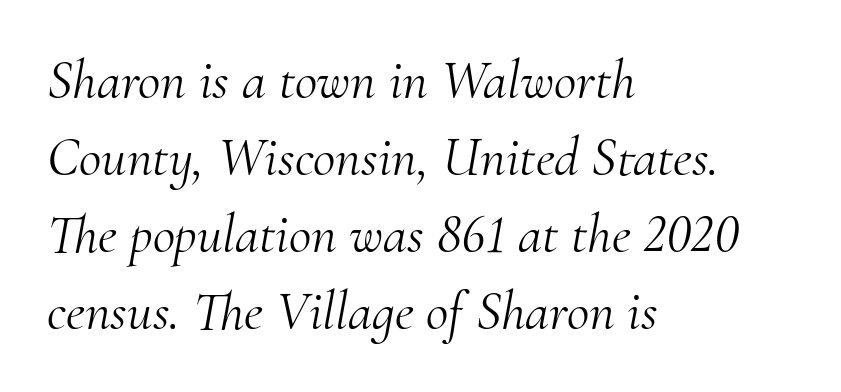
Caption: face not bold, strokes unweighted. The paragraph has a hard left edge and a soft right edge. The typography opts for an oblique posture over an upright one. Spacing verdict: proportional, widths tailored to each character.
